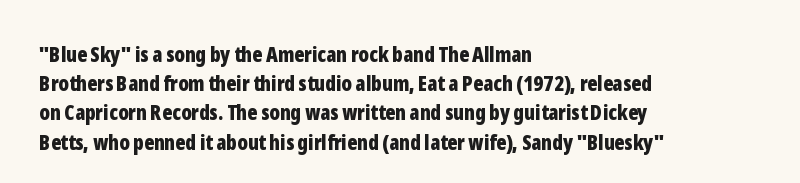
{"italic": "no", "bold": "yes", "underline": "no", "align": "left", "line_spacing": "normal", "line_spacing_ratio": 1.39, "letter_spacing": "normal", "letter_spacing_em": 0.0, "glyph_px": 21}
